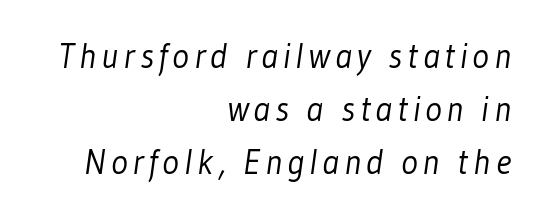
Q: Is the text bold? A: No.
Q: Is the typeface a serif or a sans-serif typeface? A: Sans-serif.
Q: Is the text underlined? A: No.
Q: How is the paragraph aligned? A: Right-aligned.
Q: Is the spacing between lines tight, normal or loose? A: Normal.
Q: Width (condensed, normal, or wide)? A: Condensed.
Q: Stroke contrast? A: Low.
Q: x-height? A: Medium.
Q: Monospaced? A: No.
